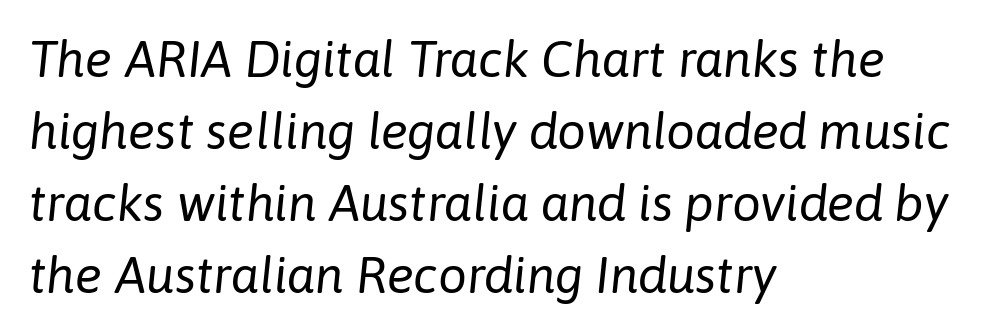
Q: Is the text bold? A: No.
Q: Is the text italic (slanted)? A: Yes, it leans right by about 6 degrees.
Q: Is the text underlined? A: No.
Q: How is the paragraph aligned? A: Left-aligned.
Q: Is the spacing between letters normal or unusually wide? A: Normal.
Q: Is the spacing between lines tight, normal or loose? A: Normal.
Q: Width (condensed, normal, or wide)? A: Normal.
Q: Stroke contrast? A: Low.
Q: x-height? A: Medium.
Q: Monospaced? A: No.
